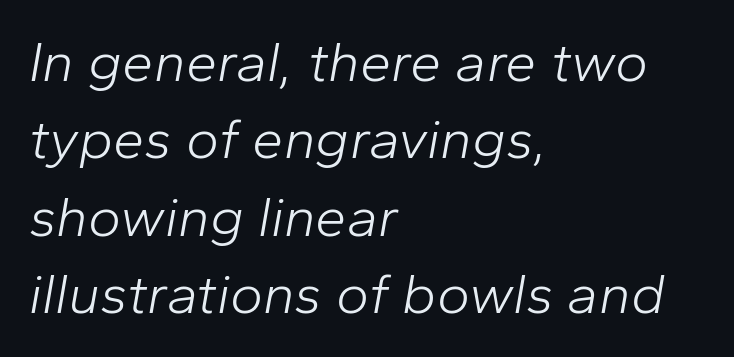
The image shows 56 px light type, italic (leaning right); set left-aligned, normal line spacing (1.38x), normal letter spacing, not underlined; low stroke contrast and a medium x-height.
